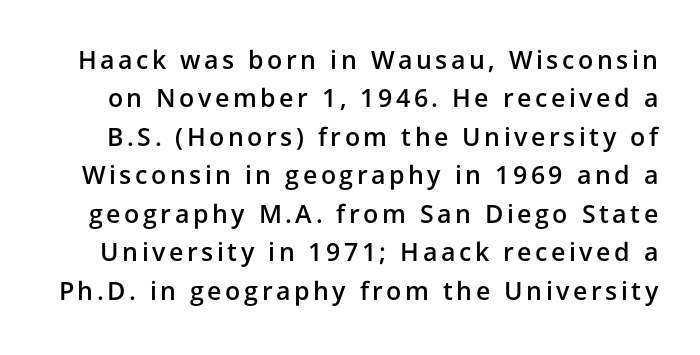
{"italic": "no", "bold": "semi", "underline": "no", "line_spacing": "normal", "line_spacing_ratio": 1.54, "glyph_px": 25}
